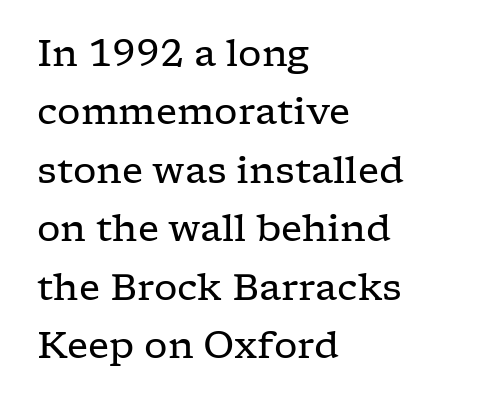
{"serif": "yes", "italic": "no", "bold": "no", "weight": "regular", "width": "wide", "stroke_contrast": "low", "x_height": "medium", "monospaced": "no", "underline": "no", "align": "left", "line_spacing": "normal", "line_spacing_ratio": 1.58, "letter_spacing": "normal", "letter_spacing_em": 0.0, "glyph_px": 37}
